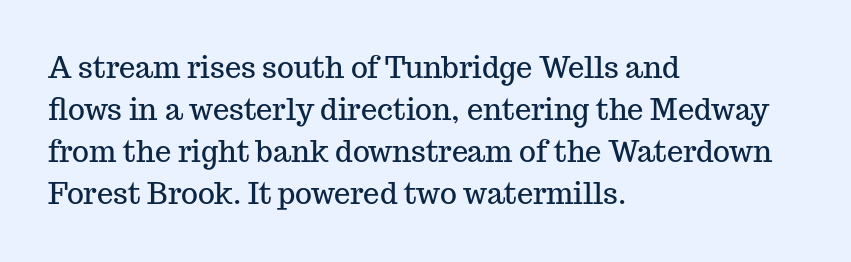
{"serif": "yes", "italic": "no", "width": "normal", "stroke_contrast": "medium", "x_height": "medium", "monospaced": "no", "underline": "no", "align": "left", "line_spacing": "normal", "line_spacing_ratio": 1.45, "letter_spacing": "normal", "letter_spacing_em": 0.0, "glyph_px": 29}
